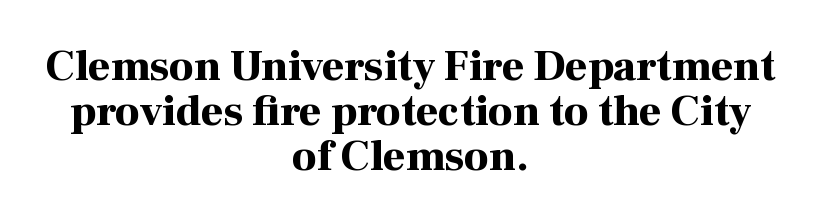
The image shows 43 px bold serif type, upright; set centered, tight line spacing (1.05x), normal letter spacing, not underlined; high stroke contrast and a medium x-height.
